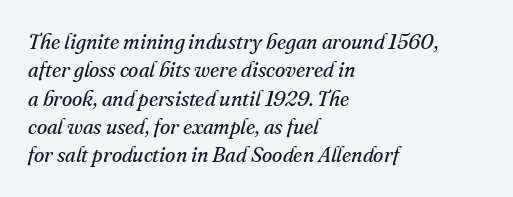
{"italic": "yes", "lean": "right", "slant_degrees": 16, "bold": "no", "underline": "no", "align": "left", "line_spacing": "normal", "line_spacing_ratio": 1.35, "letter_spacing": "normal", "letter_spacing_em": 0.0, "glyph_px": 21}
